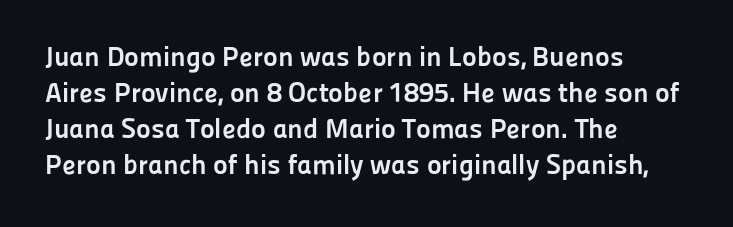
The image shows 28 px semibold sans-serif type, upright; set left-aligned, normal line spacing (1.29x), normal letter spacing, not underlined; low stroke contrast and a medium x-height.
